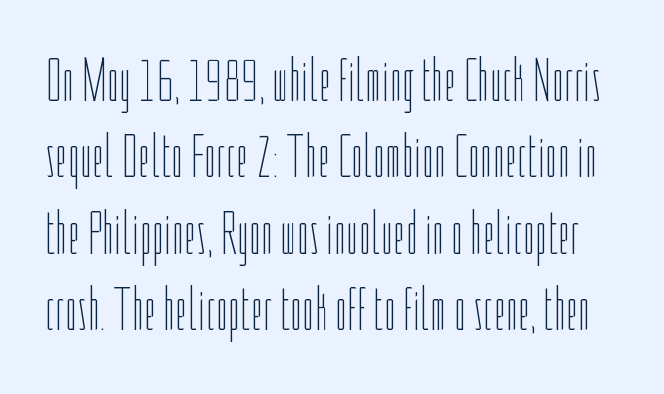
{"italic": "no", "bold": "no", "weight": "thin", "width": "condensed", "stroke_contrast": "low", "x_height": "medium", "monospaced": "no", "underline": "no", "line_spacing_ratio": 1.23, "letter_spacing": "normal", "letter_spacing_em": 0.0, "glyph_px": 62}
